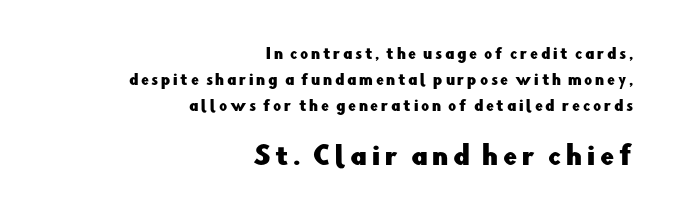
{"italic": "no", "underline": "no", "align": "right", "line_spacing_ratio": 1.86, "larger_block": "second", "size_ratio": 1.79, "glyph_px": 25}
